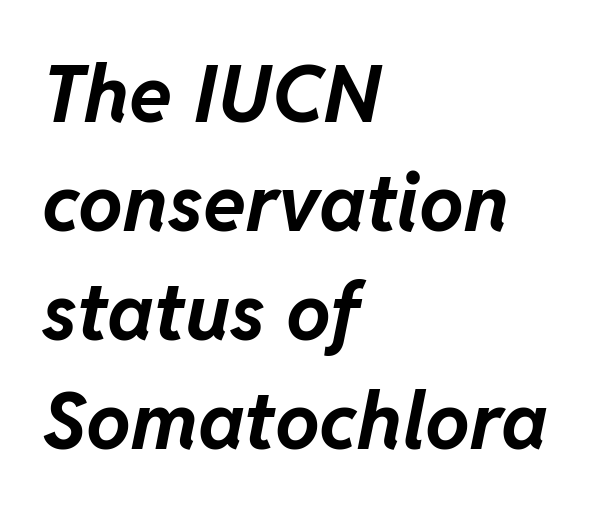
Caption: standard tracking, unaltered. Is the type slanted? Yes — the strokes lean at a clear angle. Heft: maximum for text — a bold. You could not count columns in this text — the font is proportionally spaced. A bare baseline throughout the passage. Each line starts at the same left margin while the right side varies.
